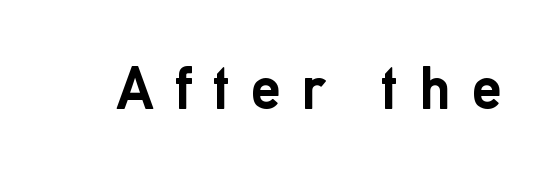
Q: Is the text bold? A: Yes.
Q: Is the text italic (slanted)? A: No, it is upright.
Q: Is the typeface a serif or a sans-serif typeface? A: Sans-serif.
Q: Is the text underlined? A: No.
Q: Is the spacing between letters normal or unusually wide? A: Unusually wide.
Q: Width (condensed, normal, or wide)? A: Normal.
Q: Stroke contrast? A: Low.
Q: x-height? A: Medium.
Q: Monospaced? A: No.
